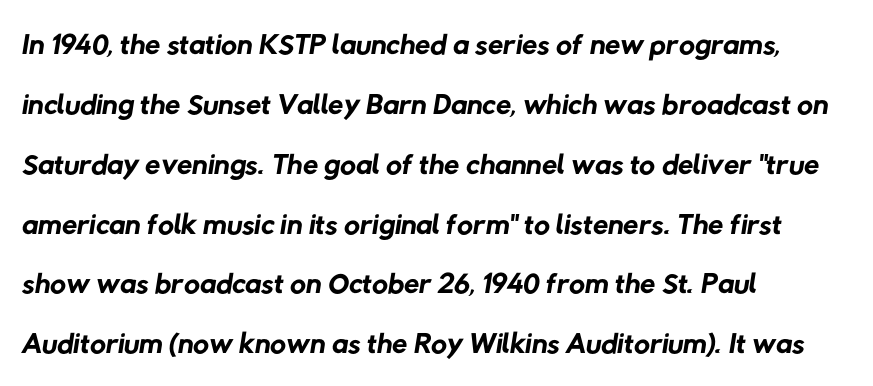
The image shows 44 px regular-weight sans-serif type; set left-aligned, normal line spacing (1.36x), normal letter spacing, not underlined; low stroke contrast and a medium x-height.
